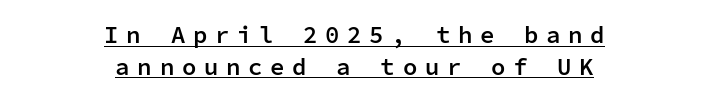
The text block is weighted toward neither margin, spreading evenly from the middle. Descenders here cross a horizontal rule under the line. Does the weight exceed regular? Yes, but only to semibold. The lettering holds an erect, upright posture throughout. Whoever set this chose a conventional vertical rhythm.
